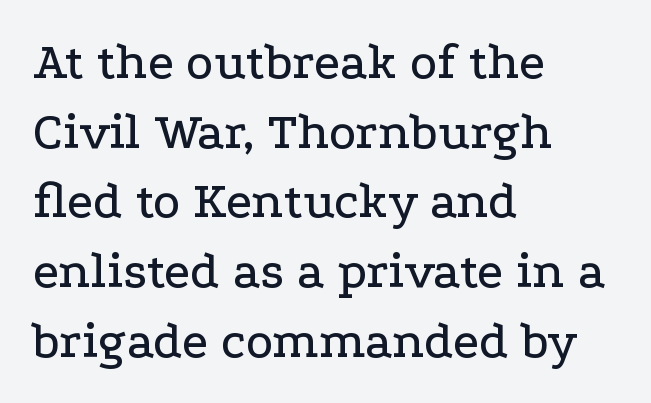
The image shows 52 px wide serif type, upright; set left-aligned, normal line spacing (1.34x), normal letter spacing, not underlined; low stroke contrast and a medium x-height.
